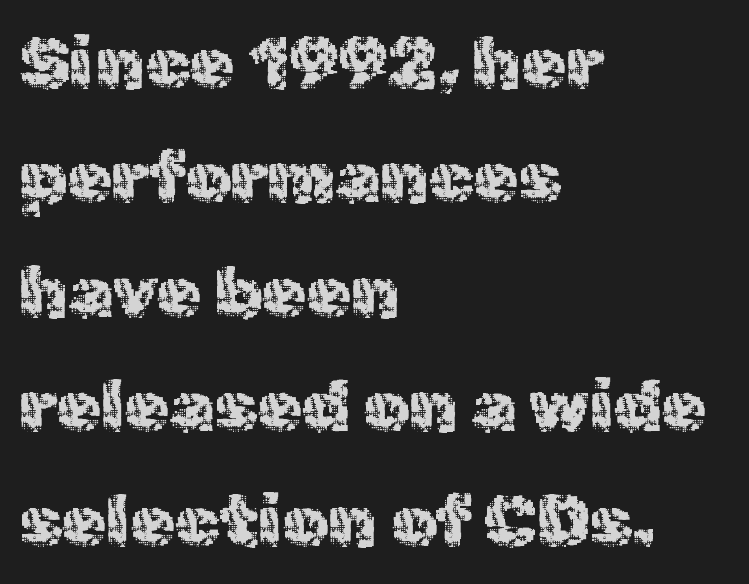
Q: Is the text bold? A: No.
Q: Is the text italic (slanted)? A: No, it is upright.
Q: Is the typeface a serif or a sans-serif typeface? A: Sans-serif.
Q: Is the text underlined? A: No.
Q: How is the paragraph aligned? A: Left-aligned.
Q: Is the spacing between letters normal or unusually wide? A: Normal.
Q: Is the spacing between lines tight, normal or loose? A: Normal.
Q: Width (condensed, normal, or wide)? A: Normal.
Q: x-height? A: Medium.
Q: Monospaced? A: No.
